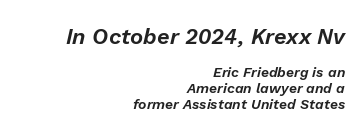
The image shows 22 px text type, italic (leaning right); set right-aligned, tight line spacing (1.13x), normal letter spacing, not underlined; the first (top) block is 1.57x larger.
